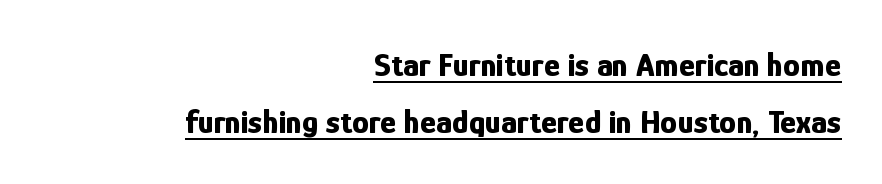
A sans-serif font was chosen for this passage. Emphasis by weight is at full strength: bold. Does the leading feel generous? No, just average. Think of a printed novel: that variable character pitch is what you see here. Where is the straight margin? On the right. The face used here appears with an underline applied.
